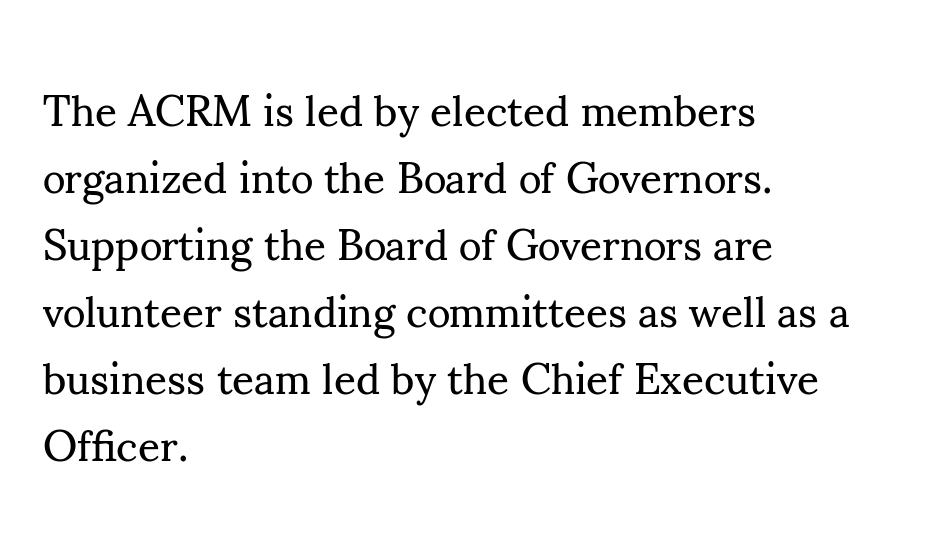
The designer went with a serif here, giving each stem small feet. Think of a printed novel: that variable character pitch is what you see here. The gaps between neighbouring characters are ordinary and unremarkable. These lines are set flush left with a ragged right edge.
